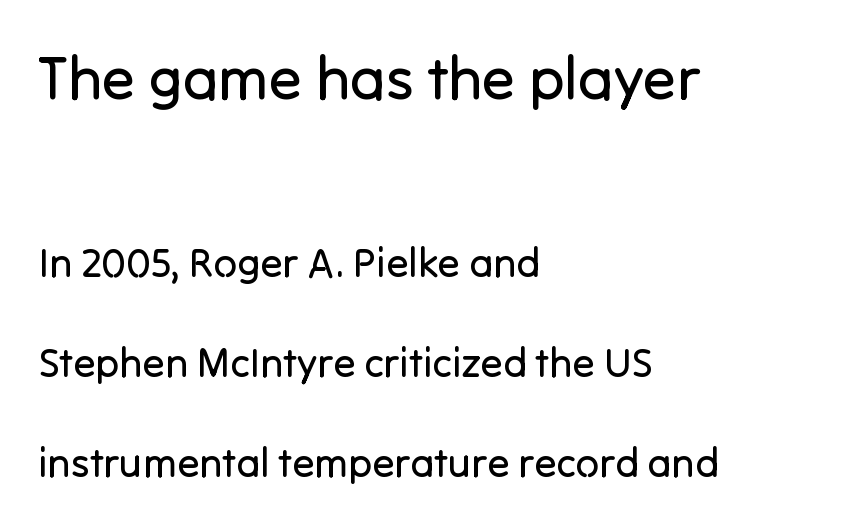
Q: Is the text bold? A: No.
Q: Is the text italic (slanted)? A: No, it is upright.
Q: Is the typeface a serif or a sans-serif typeface? A: Sans-serif.
Q: Is the text underlined? A: No.
Q: How is the paragraph aligned? A: Left-aligned.
Q: Is the spacing between letters normal or unusually wide? A: Normal.
Q: Is the spacing between lines tight, normal or loose? A: Loose.
Q: Which block of text is set in a larger size, the first (top) or the second (bottom)? A: The first (top) one.
Q: Width (condensed, normal, or wide)? A: Normal.
Q: Stroke contrast? A: Low.
Q: x-height? A: Medium.
Q: Monospaced? A: No.
